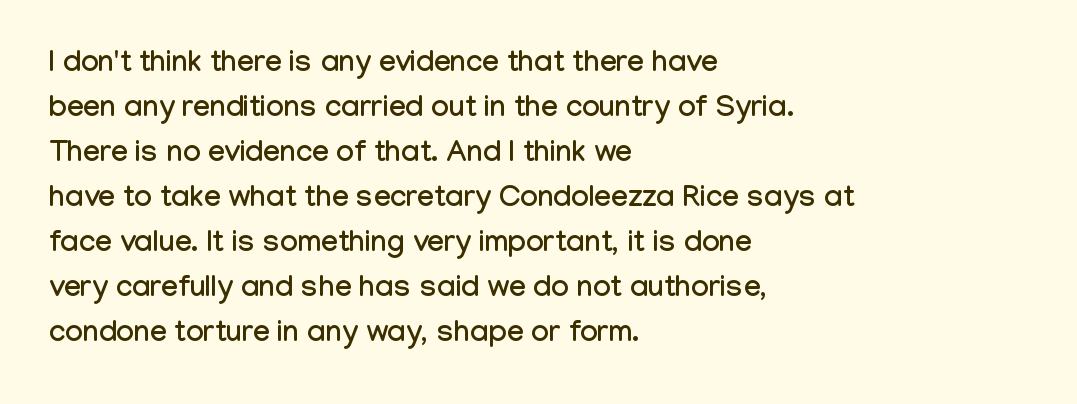
{"serif": "no", "italic": "no", "width": "condensed", "stroke_contrast": "low", "x_height": "medium", "monospaced": "no", "underline": "no", "align": "left", "line_spacing": "normal", "line_spacing_ratio": 1.5, "letter_spacing": "normal", "letter_spacing_em": 0.0, "glyph_px": 30}
